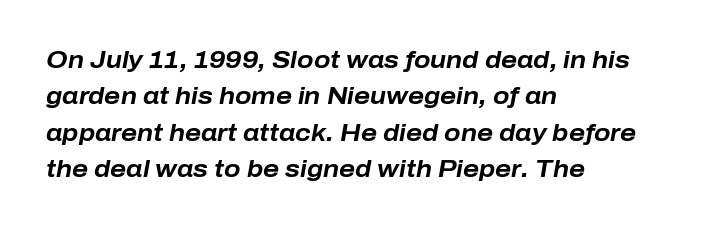
Reading down the block, your eye returns to a fixed left position each line. Regarding leading, the lines here are spaced in the standard way. Characters are canted at an angle relative to the baseline's perpendicular. Weight check: bold — yes, fully.
